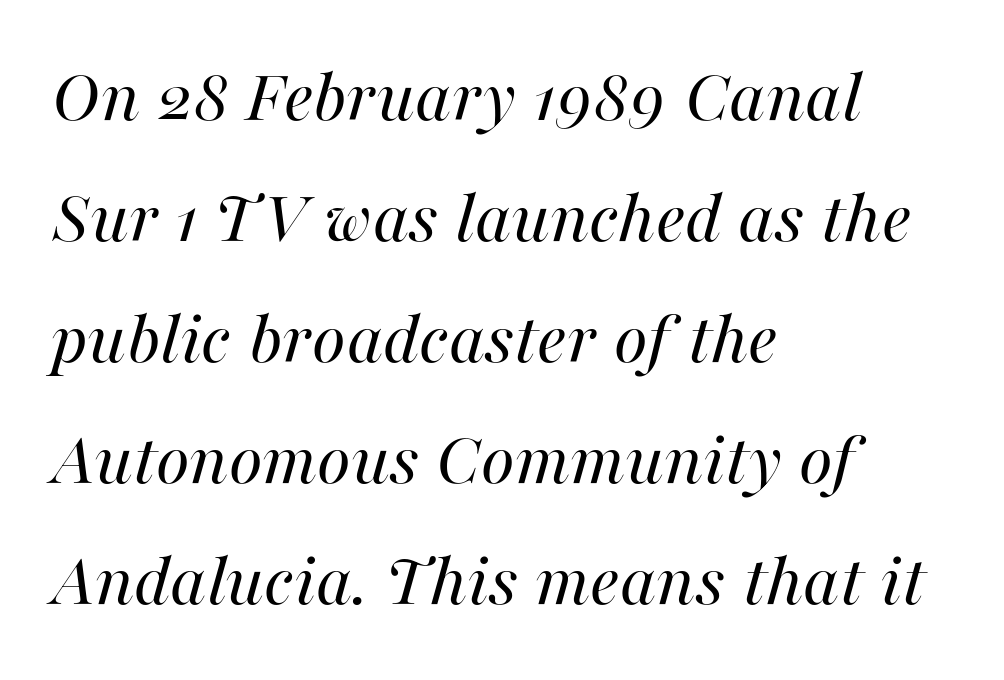
The image shows 77 px regular-weight type, italic (leaning right); set left-aligned, normal line spacing (1.57x), normal letter spacing, not underlined; high stroke contrast and a medium x-height.
